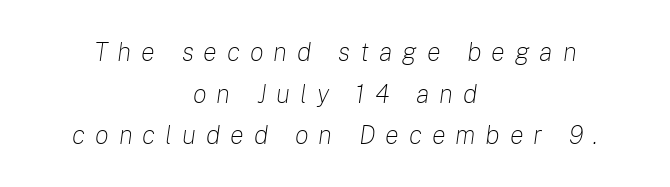
{"italic": "yes", "lean": "right", "slant_degrees": 8, "bold": "no", "underline": "no", "align": "center", "line_spacing": "normal", "line_spacing_ratio": 1.6, "letter_spacing": "wide", "letter_spacing_em": 0.38, "glyph_px": 26}
